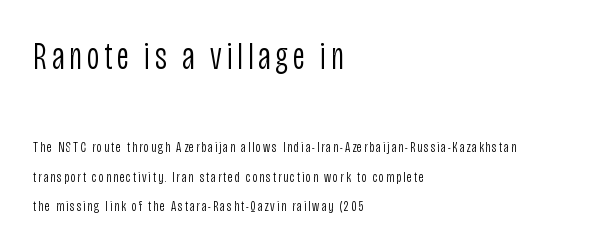
{"serif": "no", "italic": "no", "bold": "no", "weight": "light", "width": "condensed", "stroke_contrast": "low", "x_height": "large", "monospaced": "no", "underline": "no", "align": "left", "line_spacing": "loose", "line_spacing_ratio": 1.97, "larger_block": "first", "size_ratio": 2.53, "glyph_px": 38}
